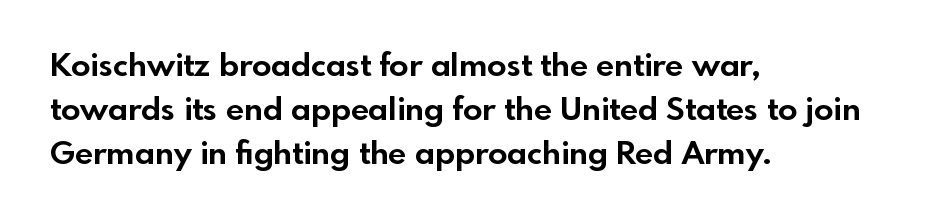
The image shows 32 px bold sans-serif type, upright; set left-aligned, normal line spacing (1.38x), normal letter spacing, not underlined; a small x-height.
